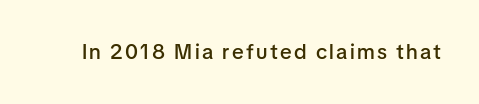
The image shows 21 px text type, upright; set not underlined.
